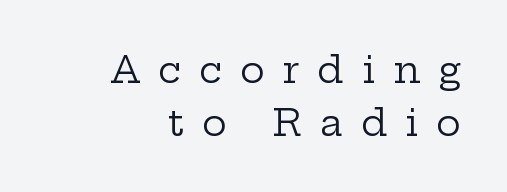
{"serif": "yes", "italic": "no", "bold": "no", "weight": "regular", "width": "wide", "stroke_contrast": "low", "x_height": "medium", "monospaced": "no", "underline": "no", "align": "right", "line_spacing": "normal", "line_spacing_ratio": 1.42, "letter_spacing": "wide", "letter_spacing_em": 0.48, "glyph_px": 37}
